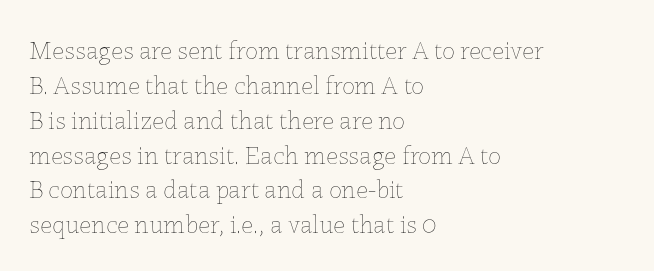
The strip under each line holds only bare page. Short note: letters normally spaced. The axis of the letterforms is exactly vertical. Line spacing here is normal. The rendering anchors every line to the left-hand side.
